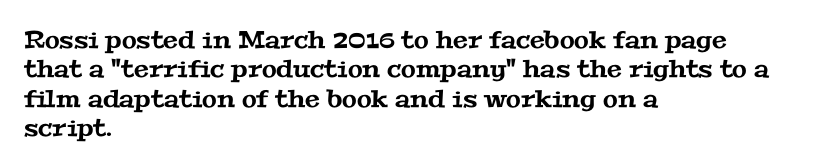
The image shows 24 px text type; set left-aligned, line spacing 1.22x, normal letter spacing, not underlined.
